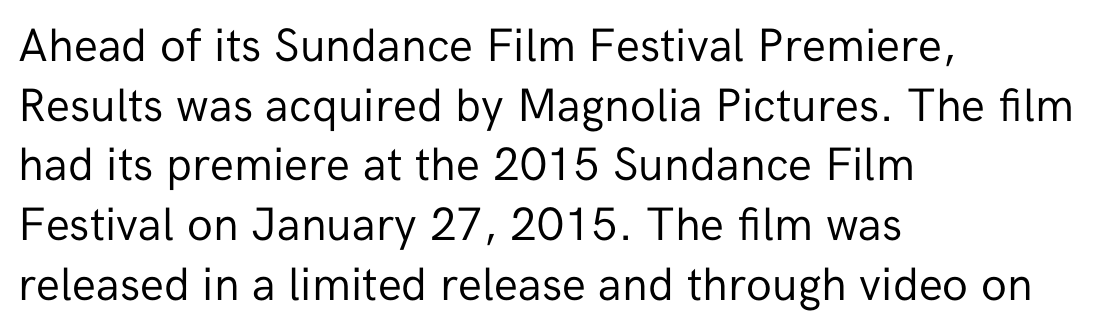
Horizontally, the lines are justified to the leading edge only. Looks like regular typesetting: each glyph gets only the width it needs. The font sits on the lighter half of the weight spectrum, regular included. If you drew a line through each stem, it would be perfectly vertical.
